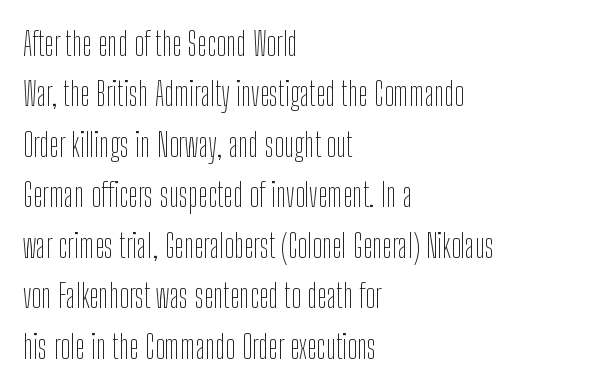
Q: Is the text bold? A: No.
Q: Is the text italic (slanted)? A: No, it is upright.
Q: Is the typeface a serif or a sans-serif typeface? A: Sans-serif.
Q: Is the text underlined? A: No.
Q: How is the paragraph aligned? A: Left-aligned.
Q: Is the spacing between letters normal or unusually wide? A: Normal.
Q: Is the spacing between lines tight, normal or loose? A: Normal.
Q: Width (condensed, normal, or wide)? A: Condensed.
Q: Stroke contrast? A: Low.
Q: x-height? A: Medium.
Q: Monospaced? A: No.
